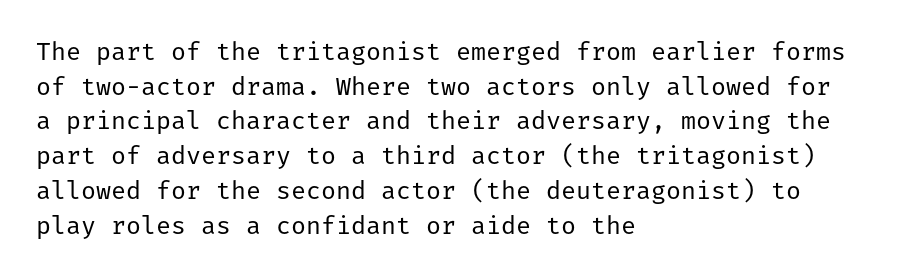
The image shows 25 px text type, upright; set left-aligned, normal line spacing (1.39x), normal letter spacing, not underlined.
